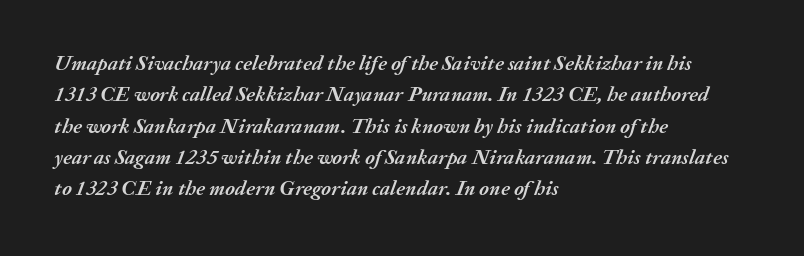
Q: Is the text bold? A: Yes.
Q: Is the text italic (slanted)? A: Yes, it leans right by about 20 degrees.
Q: Is the text underlined? A: No.
Q: How is the paragraph aligned? A: Left-aligned.
Q: Is the spacing between letters normal or unusually wide? A: Normal.
Q: Is the spacing between lines tight, normal or loose? A: Normal.
